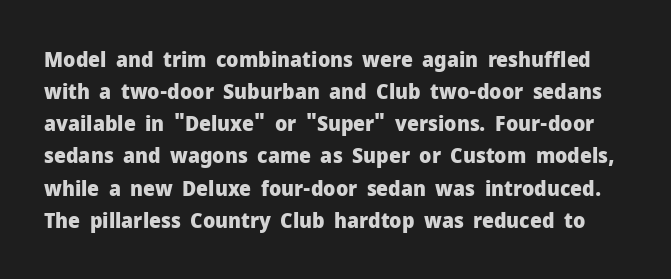
Q: Is the text bold? A: Yes.
Q: Is the text italic (slanted)? A: No, it is upright.
Q: Is the text underlined? A: No.
Q: Is the spacing between letters normal or unusually wide? A: Normal.
Q: Is the spacing between lines tight, normal or loose? A: Normal.
